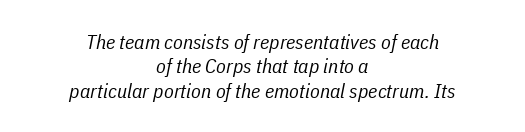
Q: Is the text bold? A: No.
Q: Is the text italic (slanted)? A: Yes, it leans right by about 11 degrees.
Q: Is the text underlined? A: No.
Q: How is the paragraph aligned? A: Centered.
Q: Is the spacing between letters normal or unusually wide? A: Normal.
